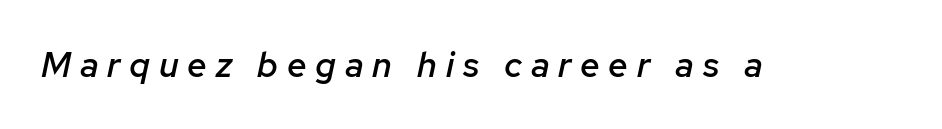
{"italic": "yes", "lean": "right", "slant_degrees": 12, "bold": "semi", "weight": "semibold", "width": "normal", "stroke_contrast": "low", "x_height": "medium", "monospaced": "no", "underline": "no", "letter_spacing": "wide", "letter_spacing_em": 0.25, "glyph_px": 35}
